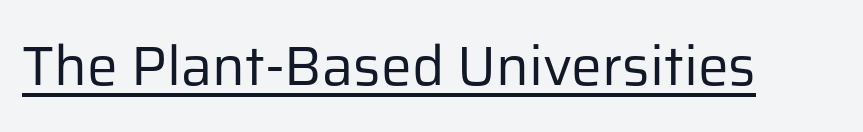
Q: Is the text bold? A: No.
Q: Is the text italic (slanted)? A: No, it is upright.
Q: Is the typeface a serif or a sans-serif typeface? A: Sans-serif.
Q: Is the text underlined? A: Yes.
Q: Is the spacing between letters normal or unusually wide? A: Normal.
Q: Width (condensed, normal, or wide)? A: Normal.
Q: Stroke contrast? A: Low.
Q: x-height? A: Medium.
Q: Monospaced? A: No.
